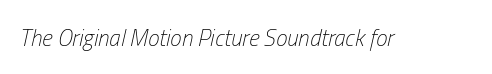
The image shows 23 px text type, italic (leaning right); set normal letter spacing, not underlined.
